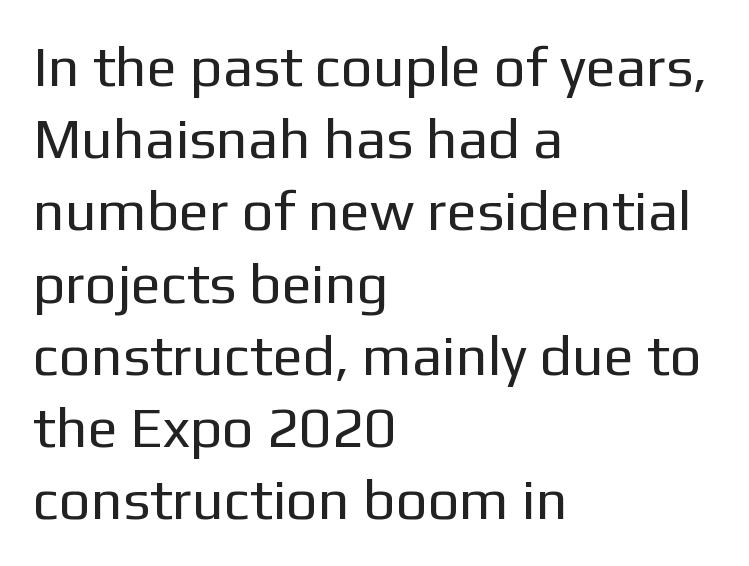
Q: Is the text bold? A: No.
Q: Is the text italic (slanted)? A: No, it is upright.
Q: Is the typeface a serif or a sans-serif typeface? A: Sans-serif.
Q: Is the text underlined? A: No.
Q: How is the paragraph aligned? A: Left-aligned.
Q: Is the spacing between letters normal or unusually wide? A: Normal.
Q: Is the spacing between lines tight, normal or loose? A: Normal.
Q: Width (condensed, normal, or wide)? A: Normal.
Q: Stroke contrast? A: Low.
Q: x-height? A: Medium.
Q: Monospaced? A: No.
